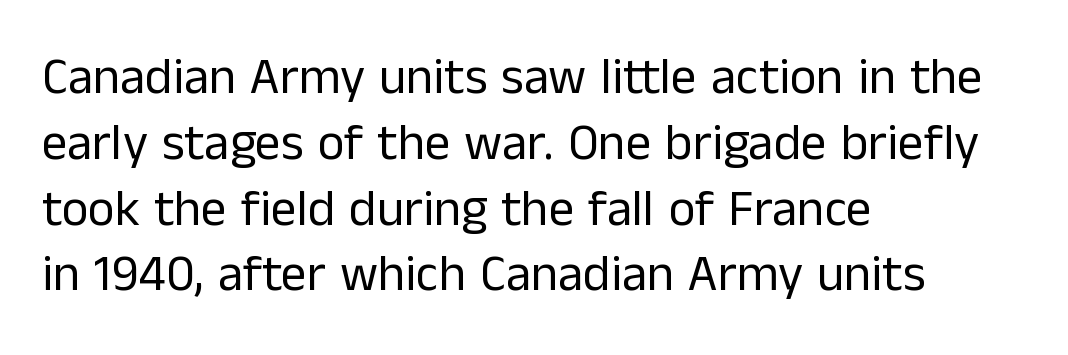
{"serif": "no", "italic": "no", "bold": "no", "weight": "regular", "width": "normal", "stroke_contrast": "low", "x_height": "medium", "monospaced": "no", "underline": "no", "align": "left", "line_spacing": "normal", "line_spacing_ratio": 1.29, "letter_spacing": "normal", "letter_spacing_em": 0.0, "glyph_px": 51}
